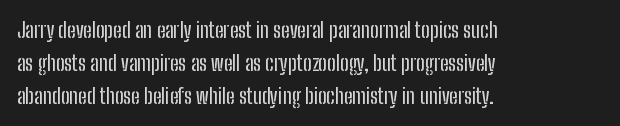
Q: Is the text italic (slanted)? A: No, it is upright.
Q: Is the text underlined? A: No.
Q: How is the paragraph aligned? A: Left-aligned.
Q: Is the spacing between letters normal or unusually wide? A: Normal.
Q: Is the spacing between lines tight, normal or loose? A: Normal.
